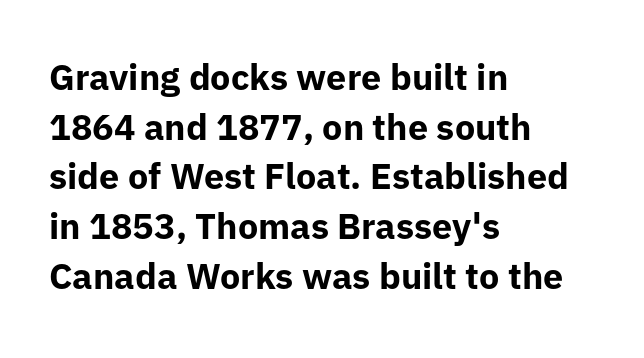
Default kerning and tracking; the words read as compact shapes. The lines in this sample share a left origin and differ only in where they stop. The face used here is a sans, in the tradition of grotesques and geometrics. A normal amount of white space separates one row of letters from the next. This sample has the flowing, uneven cadence of proportional lettering. Weight check: bold — yes, fully.
